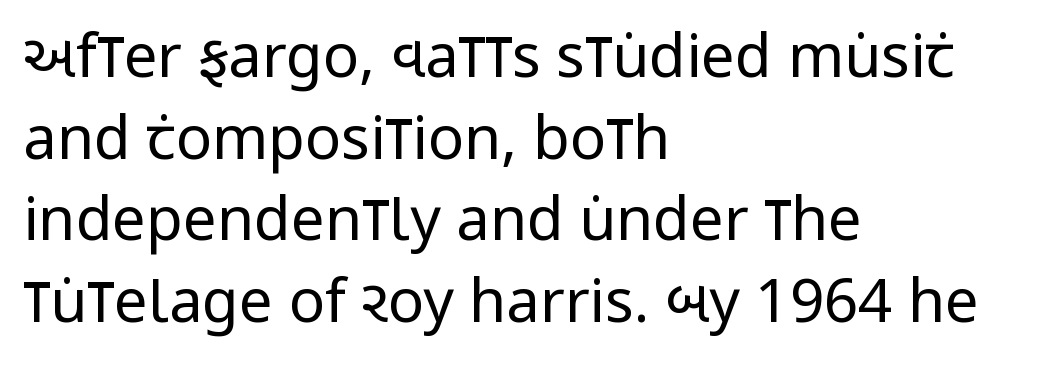
Q: Is the text bold? A: No.
Q: Is the text italic (slanted)? A: No, it is upright.
Q: Is the typeface a serif or a sans-serif typeface? A: Sans-serif.
Q: Is the text underlined? A: No.
Q: How is the paragraph aligned? A: Left-aligned.
Q: Is the spacing between letters normal or unusually wide? A: Normal.
Q: Is the spacing between lines tight, normal or loose? A: Normal.
Q: Width (condensed, normal, or wide)? A: Condensed.
Q: Stroke contrast? A: Low.
Q: x-height? A: Large.
Q: Monospaced? A: No.
